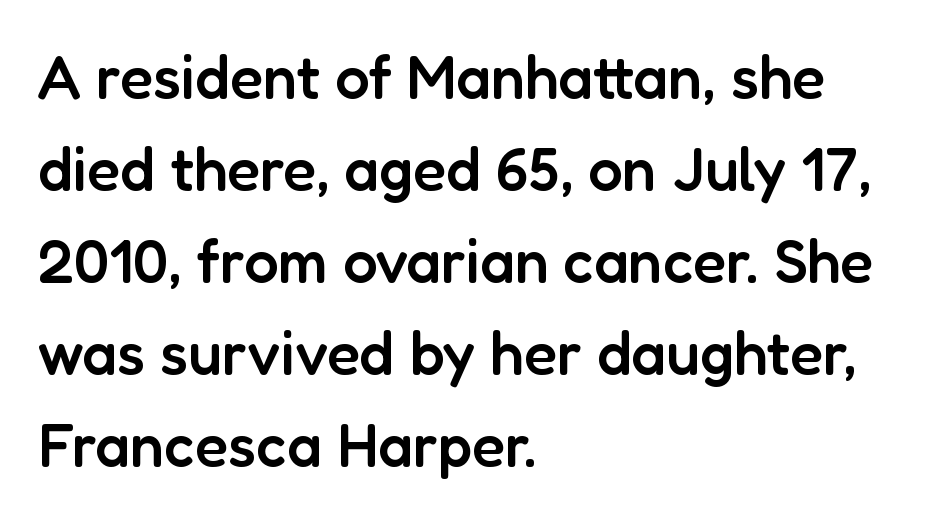
Q: Is the text bold? A: Semi-bold.
Q: Is the text italic (slanted)? A: No, it is upright.
Q: Is the typeface a serif or a sans-serif typeface? A: Sans-serif.
Q: Is the text underlined? A: No.
Q: How is the paragraph aligned? A: Left-aligned.
Q: Is the spacing between letters normal or unusually wide? A: Normal.
Q: Is the spacing between lines tight, normal or loose? A: Normal.
Q: Width (condensed, normal, or wide)? A: Normal.
Q: Stroke contrast? A: Low.
Q: x-height? A: Medium.
Q: Monospaced? A: No.
